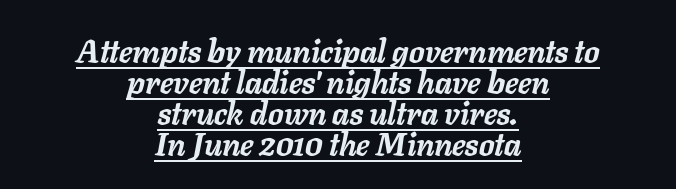
Each new line begins almost immediately beneath the previous one. In CSS terms this would be text-align: center. Looks like someone drew a line under every word here. The sample has been set heavy, in full bold. The passage shown leans; its letterforms are oblique.
